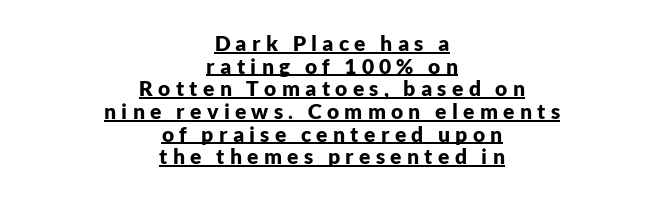
Words appear elongated and porous because spacing is wide. The lettering stays uniformly vertical, giving the passage a roman look. A continuous stroke trails under the words, as in a hyperlink. One-word summary of the alignment: center.
